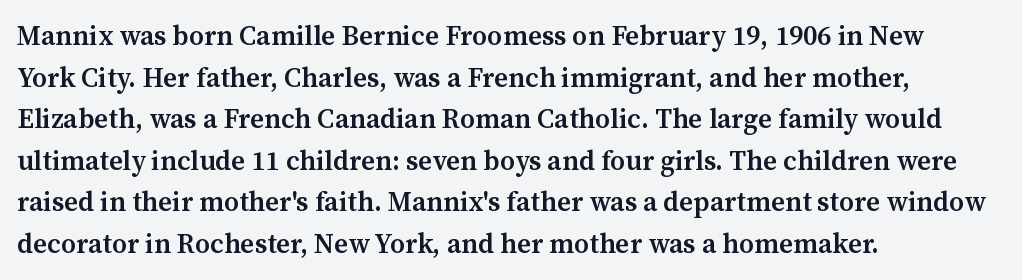
The foot of each line stays bare and open. Teacher's note: observe the even left margin — that is flush-left alignment. Summary of vertical rhythm: regular, with standard interline spacing. The typesetting leans somewhat heavy: a semibold. The lettering stays uniformly vertical, giving the passage a roman look.
